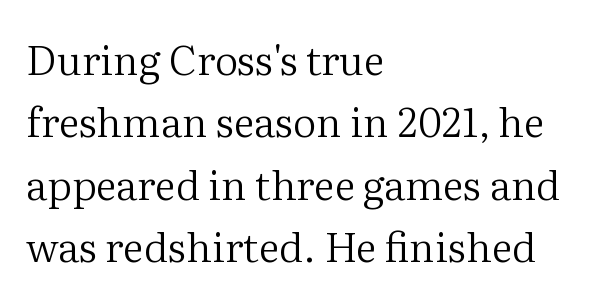
Q: Is the text bold? A: No.
Q: Is the text italic (slanted)? A: No, it is upright.
Q: Is the typeface a serif or a sans-serif typeface? A: Serif.
Q: Is the text underlined? A: No.
Q: How is the paragraph aligned? A: Left-aligned.
Q: Is the spacing between letters normal or unusually wide? A: Normal.
Q: Is the spacing between lines tight, normal or loose? A: Normal.
Q: Width (condensed, normal, or wide)? A: Normal.
Q: Stroke contrast? A: Medium.
Q: x-height? A: Medium.
Q: Monospaced? A: No.
